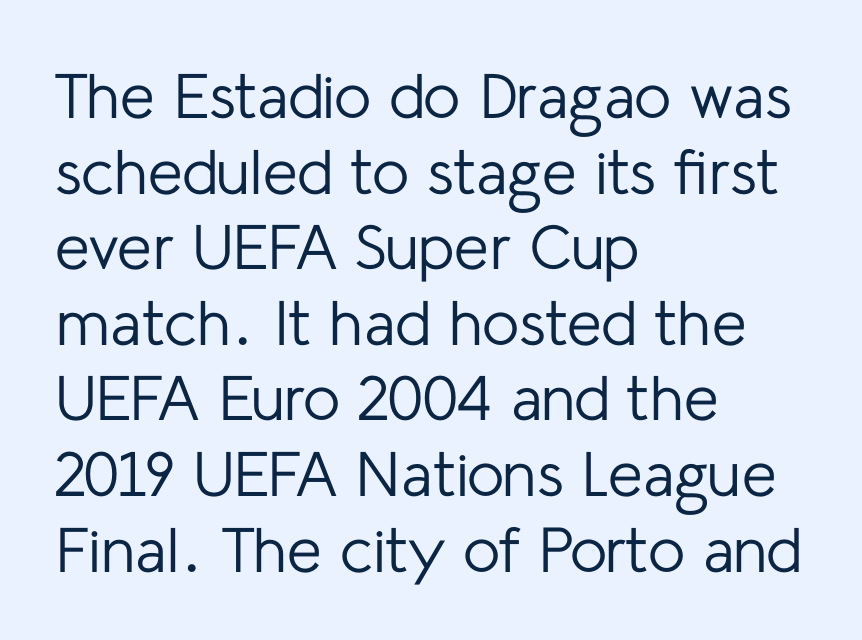
{"serif": "no", "italic": "no", "bold": "no", "weight": "regular", "width": "normal", "stroke_contrast": "low", "x_height": "medium", "monospaced": "no", "underline": "no", "align": "left", "line_spacing_ratio": 1.2, "letter_spacing": "normal", "letter_spacing_em": 0.0, "glyph_px": 63}
